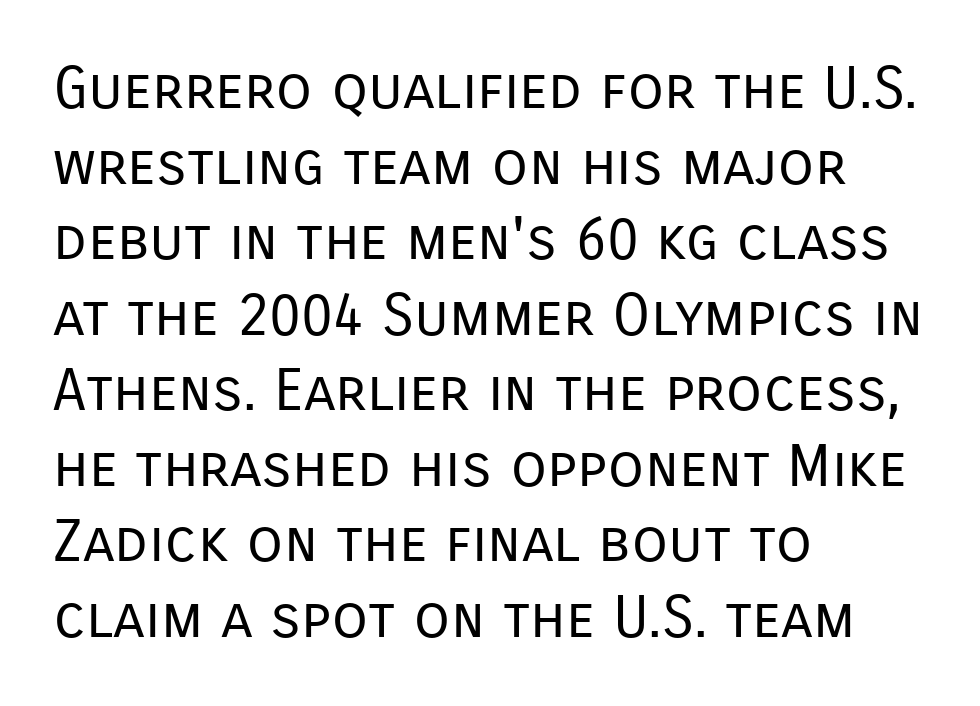
Q: Is the text bold? A: No.
Q: Is the text italic (slanted)? A: No, it is upright.
Q: Is the typeface a serif or a sans-serif typeface? A: Sans-serif.
Q: Is the text underlined? A: No.
Q: How is the paragraph aligned? A: Left-aligned.
Q: Is the spacing between letters normal or unusually wide? A: Normal.
Q: Is the spacing between lines tight, normal or loose? A: Normal.
Q: Width (condensed, normal, or wide)? A: Normal.
Q: Stroke contrast? A: Low.
Q: x-height? A: Medium.
Q: Monospaced? A: No.
